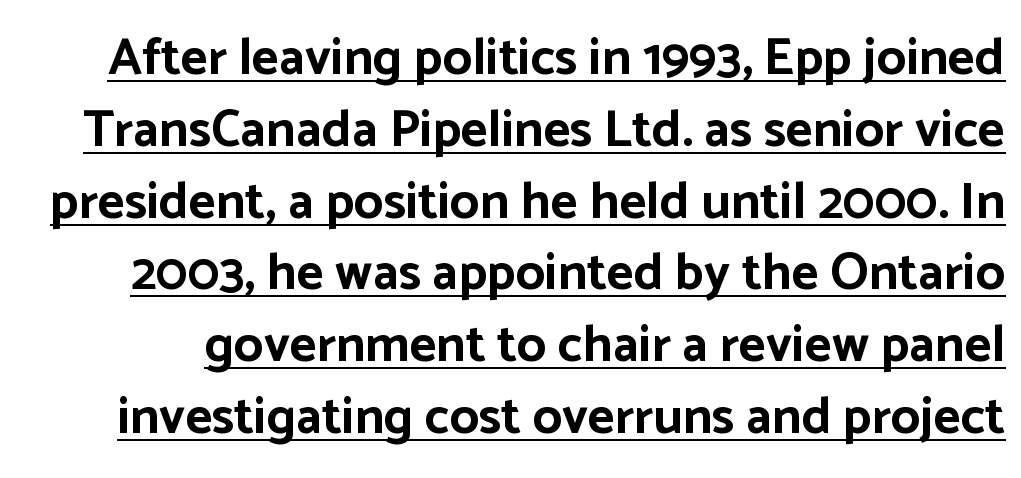
Looks like regular typesetting: each glyph gets only the width it needs. Typographically, this falls in the sans-serif category. The rendering uses the underline text-decoration. Vertically, the passage feels balanced, rows spaced as you'd expect.
